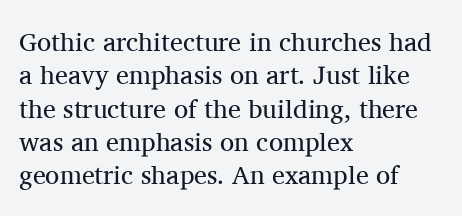
{"italic": "no", "bold": "no", "underline": "no", "align": "left", "line_spacing": "normal", "line_spacing_ratio": 1.28, "letter_spacing": "normal", "letter_spacing_em": 0.0, "glyph_px": 26}
